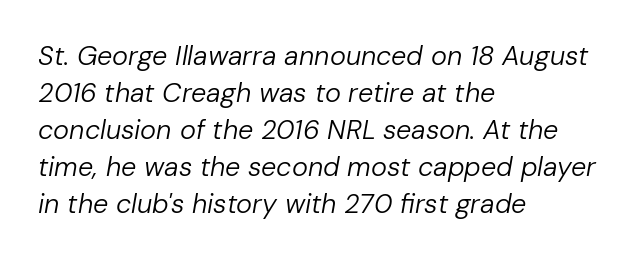
The image shows 27 px text type, italic (leaning right); set left-aligned, normal line spacing (1.37x), normal letter spacing, not underlined.
